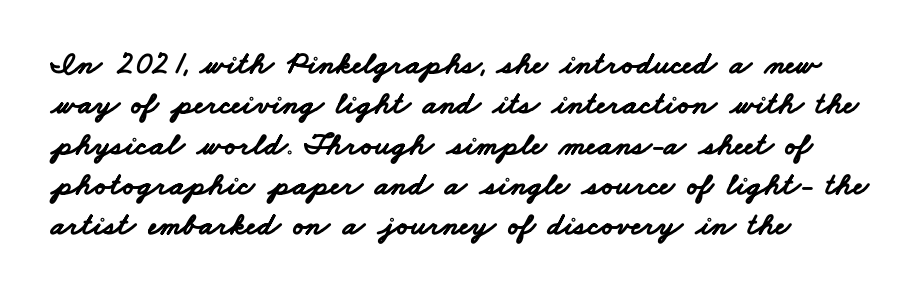
Summary of weight: heavy, a full bold. Each letter's strokes conclude bluntly, with no projecting serifs. Students, observe: this is what conventionally led text looks like. Check under the words: just untouched page.
